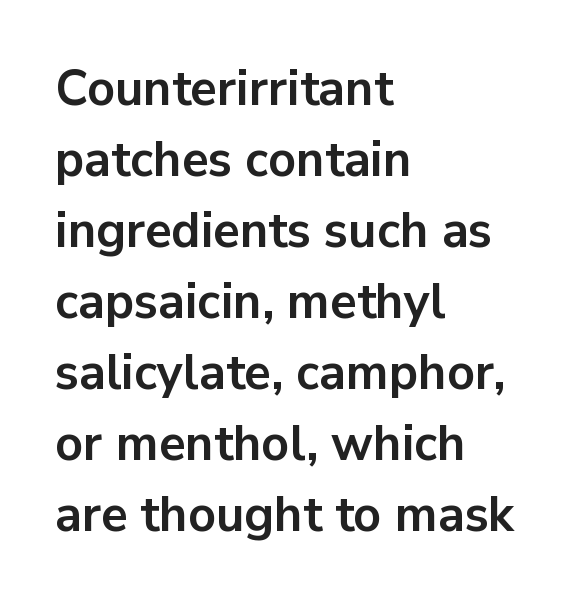
{"serif": "no", "italic": "no", "bold": "yes", "weight": "bold", "width": "normal", "stroke_contrast": "low", "x_height": "medium", "monospaced": "no", "underline": "no", "align": "left", "line_spacing": "normal", "line_spacing_ratio": 1.45, "letter_spacing": "normal", "letter_spacing_em": 0.0, "glyph_px": 49}
